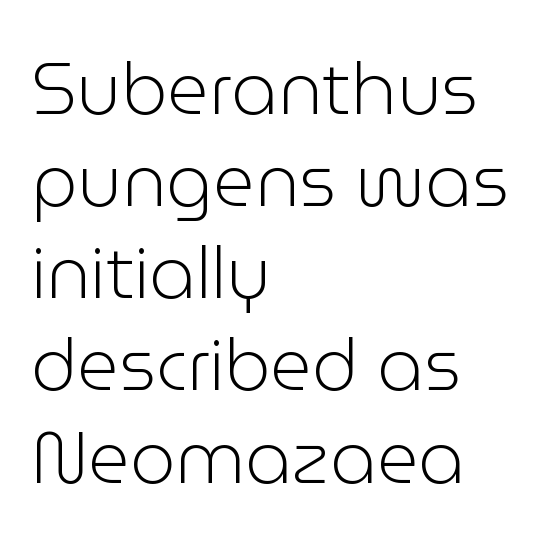
Characters follow at the spacing the type designer built in. If you drew a ruler down the left edge, every line would touch it. Here the designer chose a conventional face with non-uniform glyph widths. This is not heavy type; no bold has been used.
